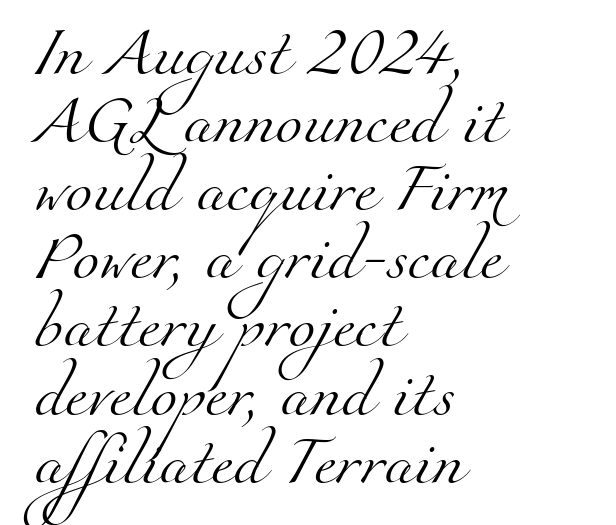
Visually the block forms a straight wall on the left and a jagged coastline on the right. The passage shown is not underscored anywhere. You could not count columns in this text — the font is proportionally spaced. This sample uses plain, unmodified letter spacing.
